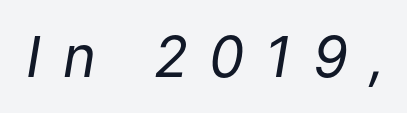
You can tell it's italic because the verticals aren't actually vertical. The font sits on the lighter half of the weight spectrum, regular included. Spacing between characters has been opened up far beyond the box default. Here the designer chose a conventional face with non-uniform glyph widths. A clean baseline with only descenders dipping below it.
